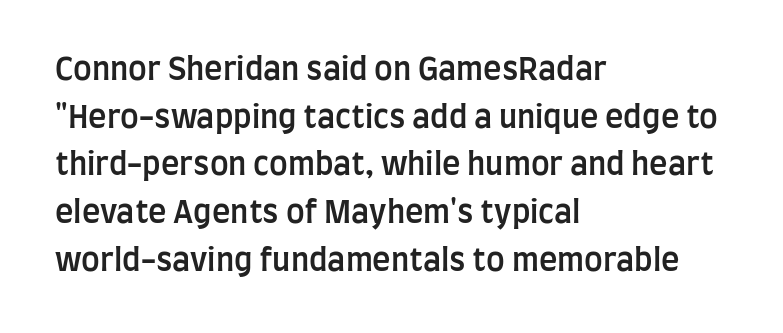
The image shows 31 px semibold, condensed sans-serif type, upright; set left-aligned, normal line spacing (1.54x), normal letter spacing, not underlined; low stroke contrast and a large x-height.
